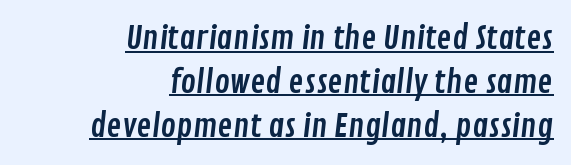
{"serif": "no", "width": "condensed", "stroke_contrast": "low", "x_height": "medium", "monospaced": "no", "underline": "yes", "align": "right", "line_spacing": "normal", "line_spacing_ratio": 1.37, "letter_spacing": "normal", "letter_spacing_em": 0.0, "glyph_px": 32}
